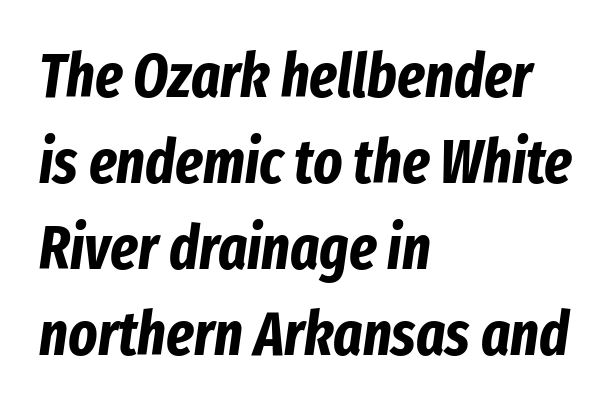
The image shows 61 px bold, condensed type, italic (leaning right); set left-aligned, normal line spacing (1.41x), normal letter spacing, not underlined; low stroke contrast and a medium x-height.
